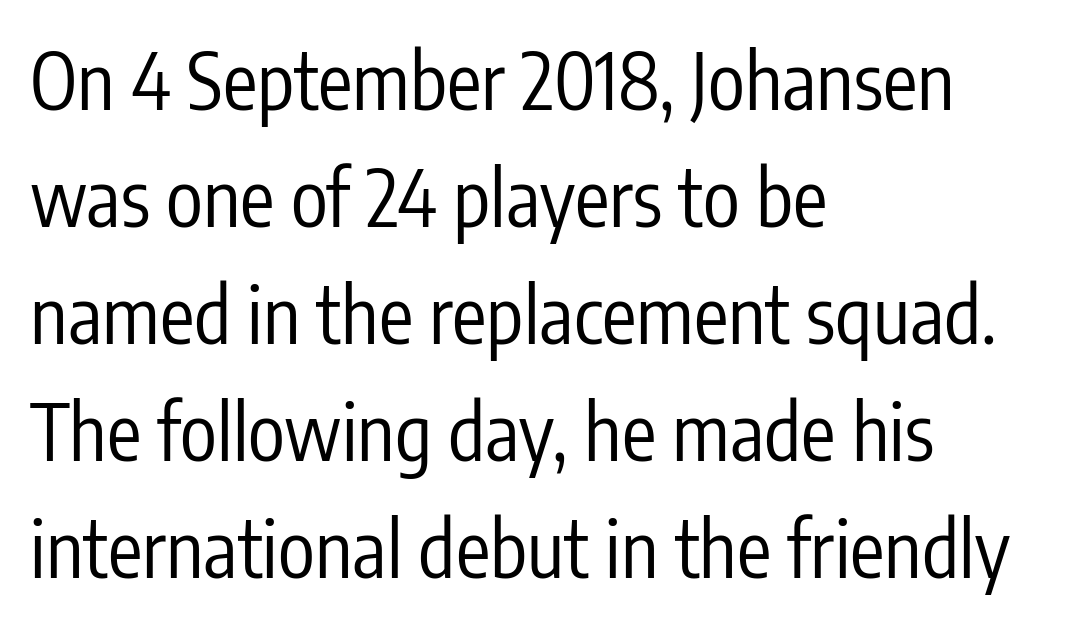
Q: Is the text bold? A: No.
Q: Is the text italic (slanted)? A: No, it is upright.
Q: Is the typeface a serif or a sans-serif typeface? A: Sans-serif.
Q: Is the text underlined? A: No.
Q: How is the paragraph aligned? A: Left-aligned.
Q: Is the spacing between letters normal or unusually wide? A: Normal.
Q: Is the spacing between lines tight, normal or loose? A: Normal.
Q: Width (condensed, normal, or wide)? A: Condensed.
Q: Stroke contrast? A: Low.
Q: x-height? A: Medium.
Q: Monospaced? A: No.
